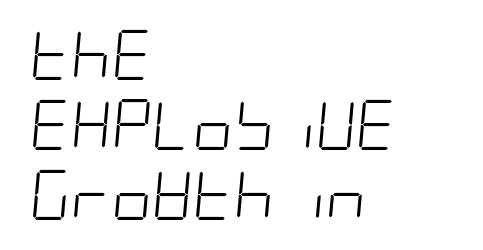
Compared with ordinary roman type, these characters are visibly tilted. On a weight scale, this lands at 450 or below. Horizontally, the lines are justified to the leading edge only. Descender tails drop into unmarked territory. Students, note that the glyphs here touch the page at normal intervals. Line spacing here is normal.
